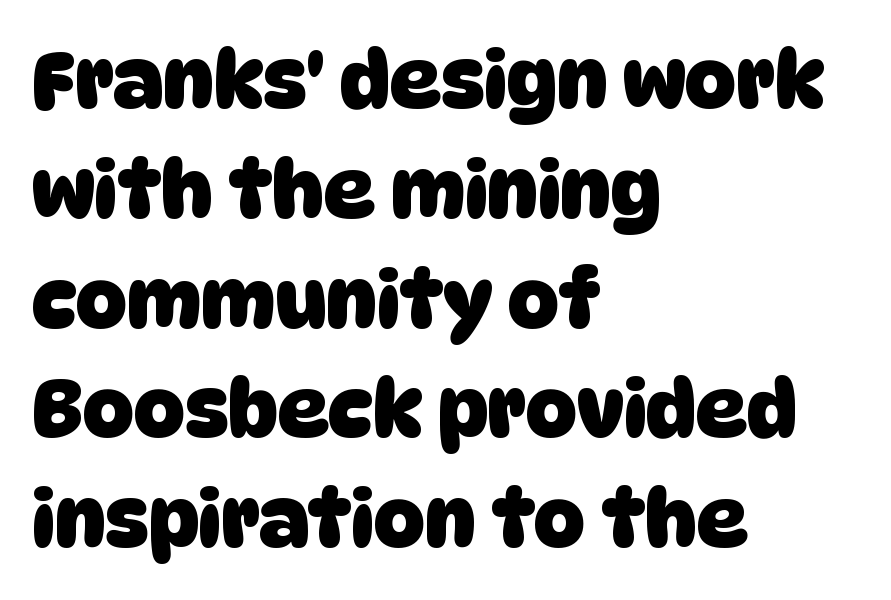
{"serif": "no", "bold": "yes", "weight": "heavy", "width": "normal", "stroke_contrast": "low", "x_height": "large", "monospaced": "no", "underline": "no", "align": "left", "line_spacing": "normal", "line_spacing_ratio": 1.39, "letter_spacing": "normal", "letter_spacing_em": 0.0, "glyph_px": 79}
